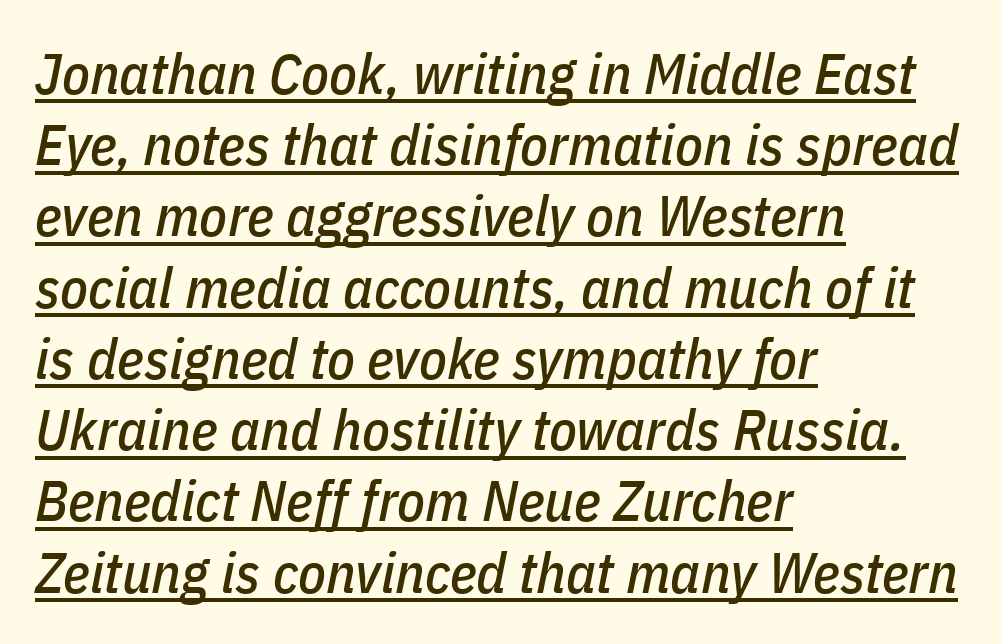
The image shows 57 px condensed type, italic (leaning right); set left-aligned, normal line spacing (1.25x), normal letter spacing, underlined; low stroke contrast and a medium x-height.
